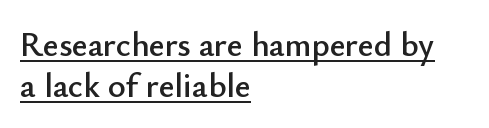
Q: Is the text italic (slanted)? A: No, it is upright.
Q: Is the typeface a serif or a sans-serif typeface? A: Sans-serif.
Q: Is the text underlined? A: Yes.
Q: How is the paragraph aligned? A: Left-aligned.
Q: Is the spacing between letters normal or unusually wide? A: Normal.
Q: Width (condensed, normal, or wide)? A: Normal.
Q: Stroke contrast? A: Low.
Q: x-height? A: Small.
Q: Monospaced? A: No.
